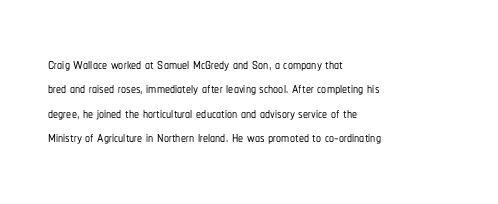
The image shows 20 px text type, upright; set left-aligned, line spacing 1.22x, normal letter spacing, not underlined.
